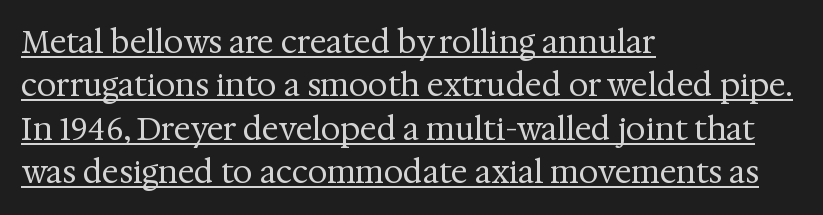
Q: Is the text bold? A: No.
Q: Is the text italic (slanted)? A: No, it is upright.
Q: Is the typeface a serif or a sans-serif typeface? A: Serif.
Q: Is the text underlined? A: Yes.
Q: How is the paragraph aligned? A: Left-aligned.
Q: Is the spacing between letters normal or unusually wide? A: Normal.
Q: Is the spacing between lines tight, normal or loose? A: Normal.
Q: Width (condensed, normal, or wide)? A: Normal.
Q: Stroke contrast? A: Medium.
Q: x-height? A: Medium.
Q: Monospaced? A: No.
